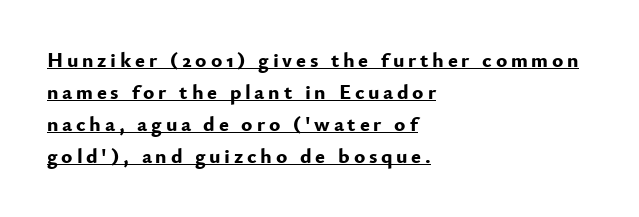
{"italic": "no", "bold": "yes", "underline": "yes", "align": "left", "line_spacing": "normal", "line_spacing_ratio": 1.52, "glyph_px": 21}
